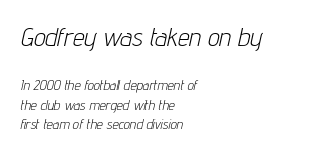
In this sample the first text group is rendered at the bigger scale. Notice how the stems are inclined rather than vertical — that's the hallmark of italics. A typesetter would call this zero additional tracking. The space beneath each line is pristine and unruled. On a weight scale, this lands at 450 or below. The rows are spaced the way most documents space them.
